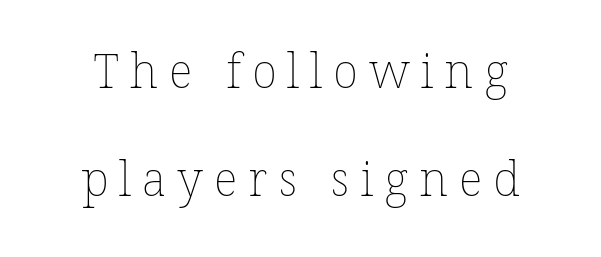
{"bold": "no", "weight": "thin", "width": "normal", "stroke_contrast": "low", "x_height": "medium", "monospaced": "no", "underline": "no", "align": "center", "line_spacing": "loose", "line_spacing_ratio": 2.29, "letter_spacing": "wide", "letter_spacing_em": 0.23, "glyph_px": 47}
